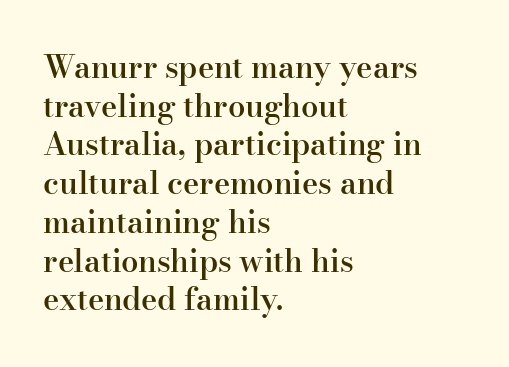
The image shows 31 px semibold serif type, upright; set left-aligned, normal line spacing (1.25x), normal letter spacing, not underlined; high stroke contrast and a small x-height.
